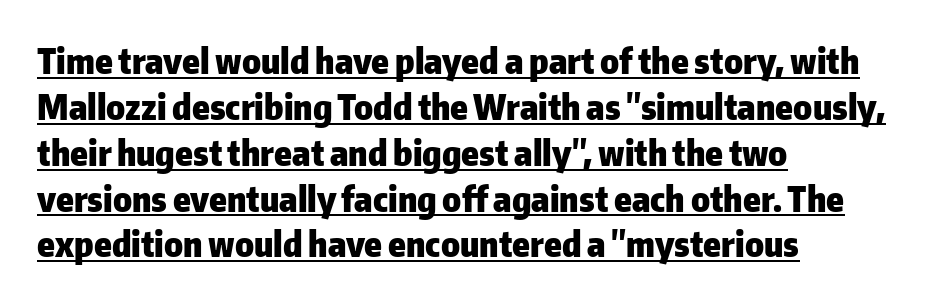
Every row of glyphs begins at an identical x-position on the left. Each letter keeps its own natural width here, so spacing adapts to shape. The face used here appears with an underline applied. Font category for this specimen: sans-serif. Baseline-to-baseline distance is the conventional proportion of letter height. The font's upright variant was chosen for this text.
